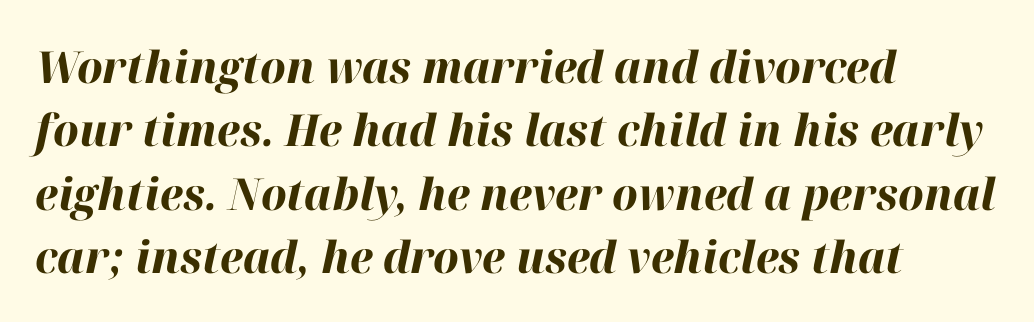
The image shows 44 px bold type, italic (leaning right); set left-aligned, normal line spacing (1.44x), normal letter spacing, not underlined; high stroke contrast and a medium x-height.
